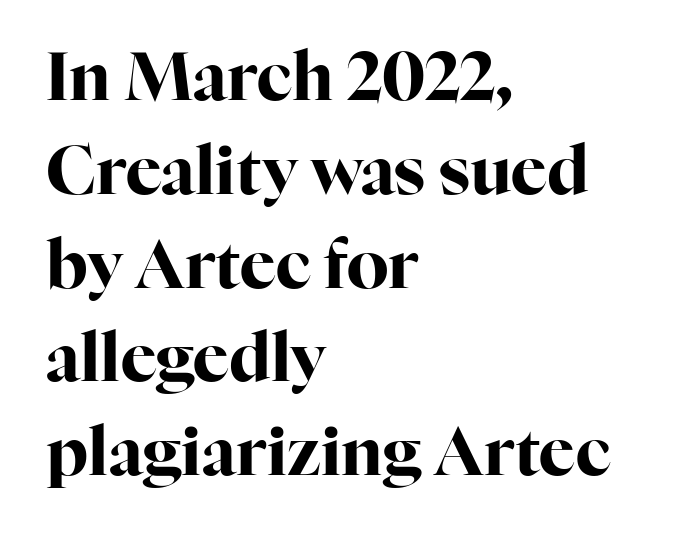
Visually the block forms a straight wall on the left and a jagged coastline on the right. A typesetter would mark this as roman, not italic. Is this a fixed-width face? No — the glyphs have proportional, varying widths. The space between consecutive lines is moderate. The typeface chosen for these lines features serifs. The type is set solid horizontally, with unmodified tracking.
